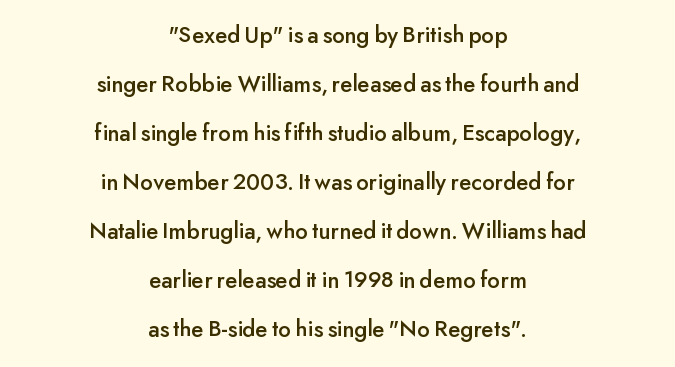
{"italic": "no", "underline": "no", "align": "center", "line_spacing": "loose", "line_spacing_ratio": 2.04, "letter_spacing": "normal", "letter_spacing_em": 0.0, "glyph_px": 24}
